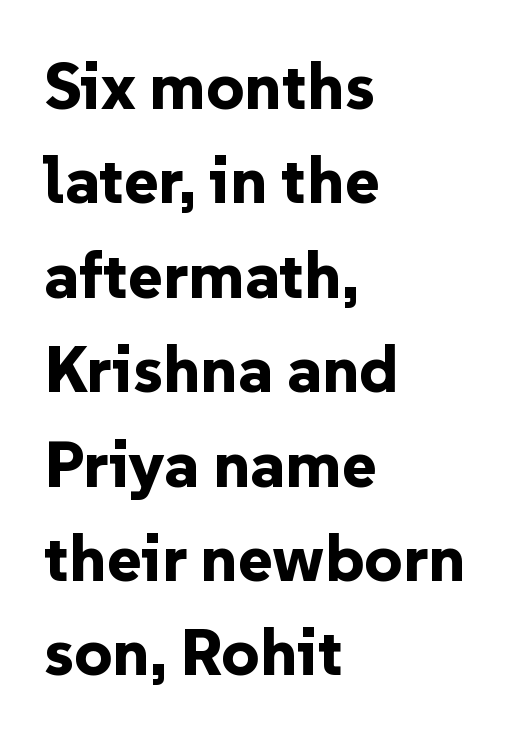
The image shows 66 px bold sans-serif type, upright; set left-aligned, normal line spacing (1.43x), normal letter spacing, not underlined; low stroke contrast and a medium x-height.
